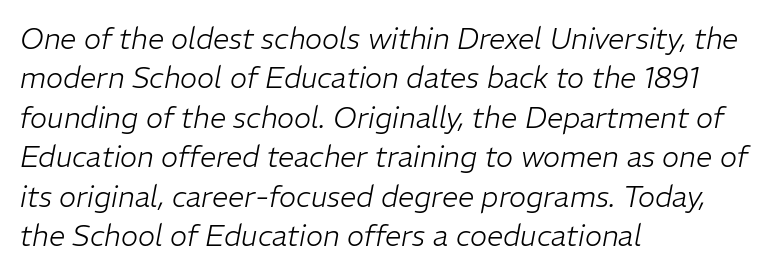
Q: Is the text bold? A: No.
Q: Is the text italic (slanted)? A: Yes, it leans right by about 11 degrees.
Q: Is the text underlined? A: No.
Q: How is the paragraph aligned? A: Left-aligned.
Q: Is the spacing between letters normal or unusually wide? A: Normal.
Q: Is the spacing between lines tight, normal or loose? A: Normal.
Q: Width (condensed, normal, or wide)? A: Normal.
Q: Stroke contrast? A: Low.
Q: x-height? A: Medium.
Q: Monospaced? A: No.
